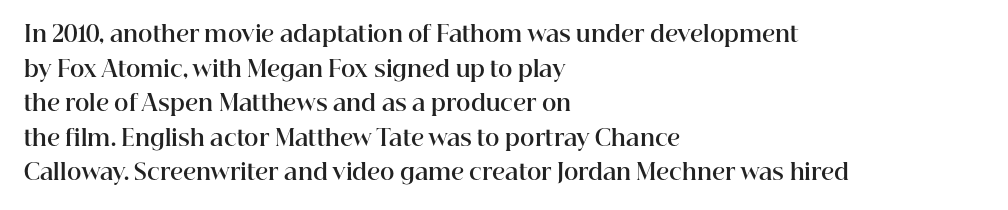
{"italic": "no", "bold": "yes", "underline": "no", "align": "left", "line_spacing": "normal", "line_spacing_ratio": 1.57, "letter_spacing": "normal", "letter_spacing_em": 0.0, "glyph_px": 22}
